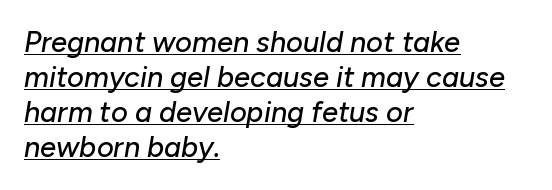
Spacing verdict: proportional, widths tailored to each character. The gaps between neighbouring characters are ordinary and unremarkable. If you drew a line through each stem, it would be angled. Typeset ragged right — the left edge is the straight one.
